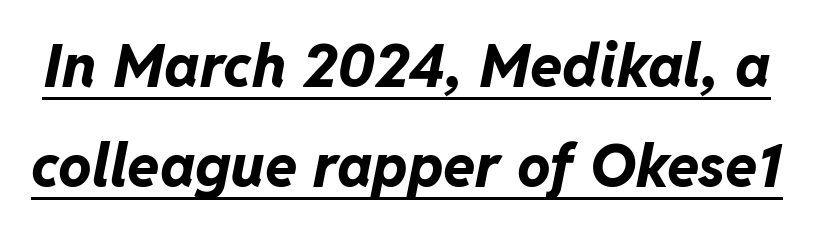
The strokes are fattened all the way to bold. The string is rendered with underlining switched on. Caption: standard tracking, unaltered. Varying glyph widths throughout — classic text-font behaviour. Regarding leading, the lines here are spaced in the standard way. Yep, that's italic — everything's leaning.
